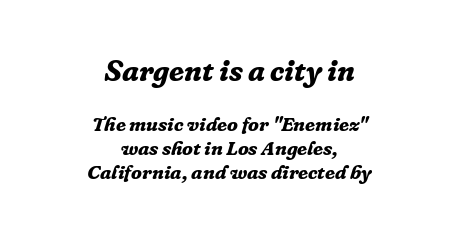
The type is set solid horizontally, with unmodified tracking. Looking at the ascenders, they clearly lean. The face used here appears at its bigger size in the upper chunk. Typesetter's note: full bold, strokes at maximum text heaviness.
